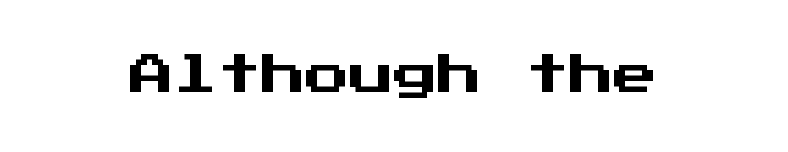
Q: Is the text italic (slanted)? A: No, it is upright.
Q: Is the typeface a serif or a sans-serif typeface? A: Sans-serif.
Q: Is the text underlined? A: No.
Q: Is the spacing between letters normal or unusually wide? A: Normal.
Q: Width (condensed, normal, or wide)? A: Normal.
Q: Stroke contrast? A: Medium.
Q: x-height? A: Medium.
Q: Monospaced? A: Yes.
